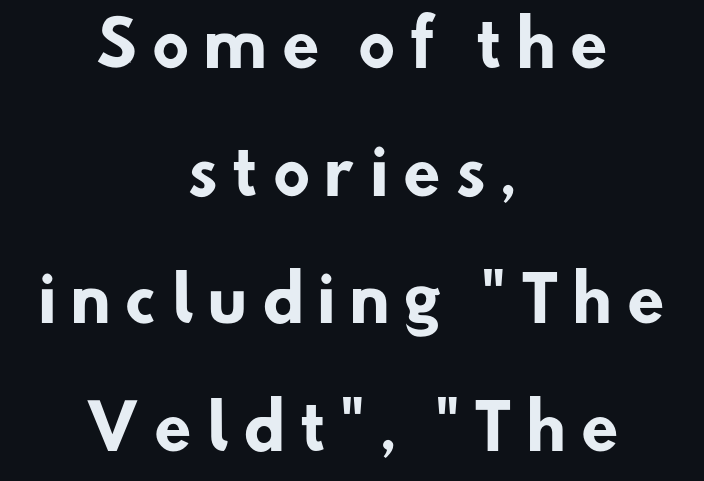
{"serif": "no", "bold": "yes", "weight": "heavy", "width": "normal", "stroke_contrast": "low", "x_height": "small", "monospaced": "no", "underline": "no", "align": "center", "line_spacing": "loose", "line_spacing_ratio": 2.06, "letter_spacing": "wide", "letter_spacing_em": 0.21, "glyph_px": 62}
